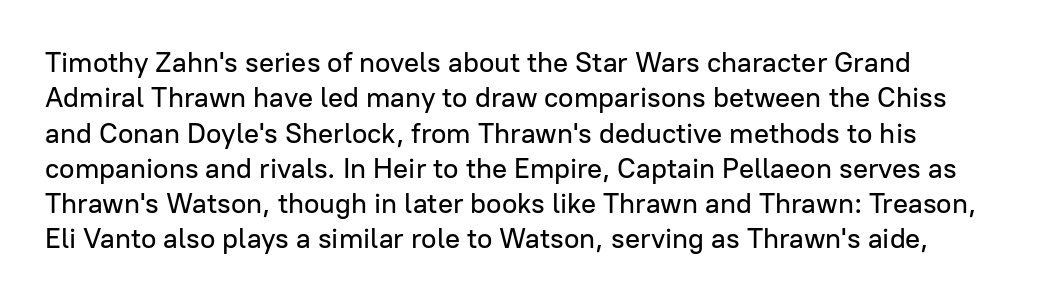
In terms of posture, this sample is upright. Think of a printed novel: that variable character pitch is what you see here. Words appear dense and cohesive because spacing is normal. Lines of text with bare space underneath. Is this a sans? Yes — the strokes have no serifs.
